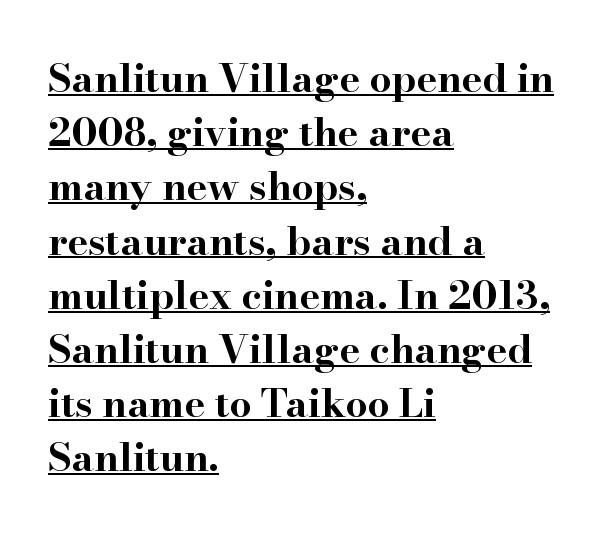
The image shows 39 px bold, wide serif type, upright; set left-aligned, normal line spacing (1.39x), normal letter spacing, underlined; high stroke contrast and a small x-height.
